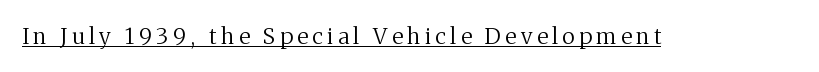
Q: Is the text bold? A: No.
Q: Is the text italic (slanted)? A: No, it is upright.
Q: Is the text underlined? A: Yes.
Q: Is the spacing between letters normal or unusually wide? A: Unusually wide.
